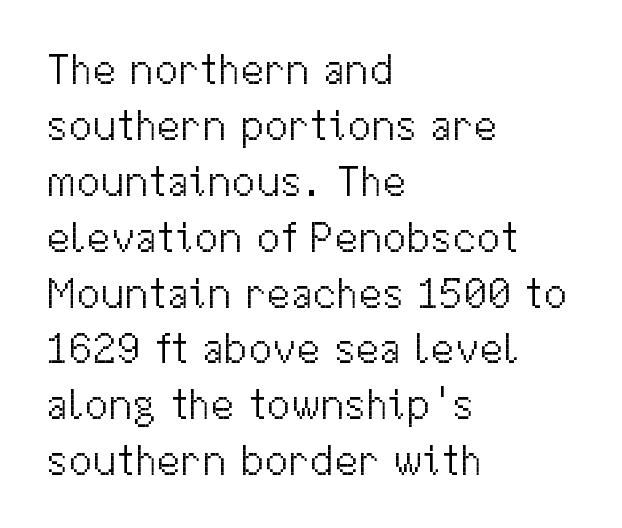
The font is comparable to plain body text, perhaps lighter. If you drew a line through each stem, it would be perfectly vertical. Note: no serifs on the glyphs. Inter-character spacing is left at the font's built-in metrics.
